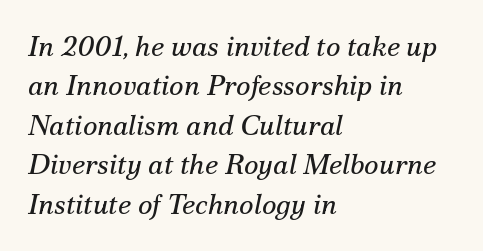
{"serif": "yes", "italic": "yes", "lean": "right", "slant_degrees": 12, "bold": "no", "weight": "regular", "width": "normal", "stroke_contrast": "medium", "x_height": "small", "monospaced": "no", "underline": "no", "align": "left", "line_spacing": "normal", "line_spacing_ratio": 1.41, "letter_spacing": "normal", "letter_spacing_em": 0.0, "glyph_px": 28}
